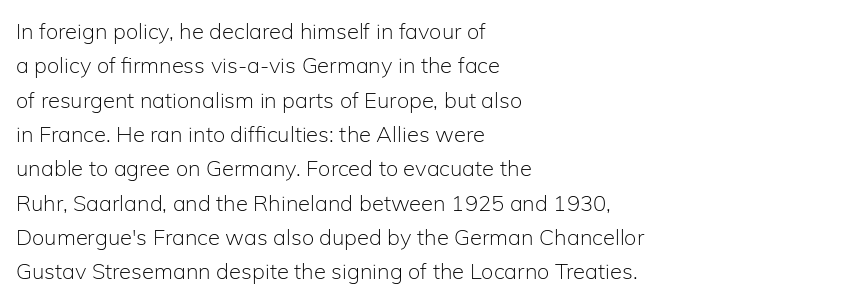
The specimen reads as upright at a glance. Is the stroke heavy? The answer is a plain regular-or-lighter. Clear beneath every line of the passage. Notice how descenders clear the ascenders below comfortably — that's standard leading.
